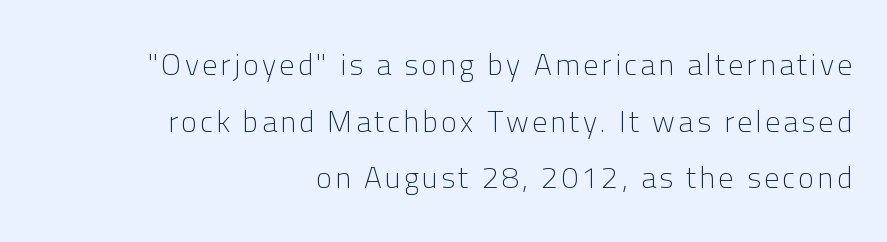
Observe the absence of serifs on each vertical stroke in this sample. You could not count columns in this text — the font is proportionally spaced. This rendering uses right alignment, leaving the left contour irregular. This is not heavy type; no bold has been used.
